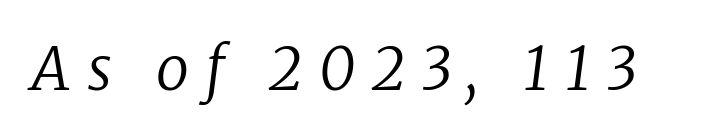
Q: Is the text bold? A: No.
Q: Is the text italic (slanted)? A: Yes, it leans right by about 8 degrees.
Q: Is the typeface a serif or a sans-serif typeface? A: Serif.
Q: Is the text underlined? A: No.
Q: Is the spacing between letters normal or unusually wide? A: Unusually wide.
Q: Width (condensed, normal, or wide)? A: Normal.
Q: Stroke contrast? A: Low.
Q: x-height? A: Medium.
Q: Monospaced? A: No.
